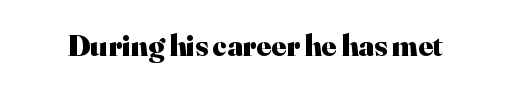
The image shows 31 px heavy serif type, upright; set normal letter spacing, not underlined; high stroke contrast and a small x-height.
